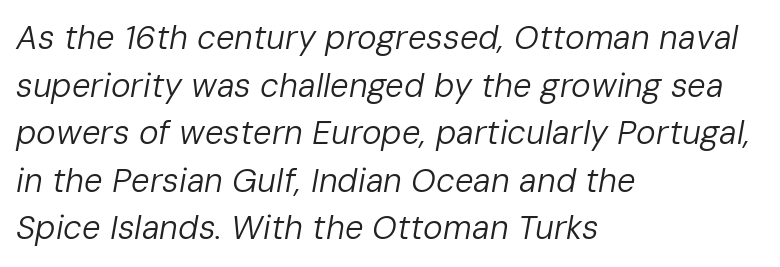
Q: Is the text bold? A: No.
Q: Is the text italic (slanted)? A: Yes, it leans right by about 10 degrees.
Q: Is the text underlined? A: No.
Q: How is the paragraph aligned? A: Left-aligned.
Q: Is the spacing between letters normal or unusually wide? A: Normal.
Q: Is the spacing between lines tight, normal or loose? A: Normal.
Q: Width (condensed, normal, or wide)? A: Normal.
Q: Stroke contrast? A: Low.
Q: x-height? A: Medium.
Q: Monospaced? A: No.
